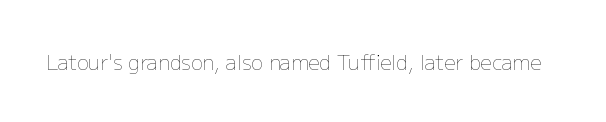
Posture: upright roman. Short note: letters normally spaced. The weight would be labelled regular, book, light, or lighter still. Lines of text with bare space underneath.
